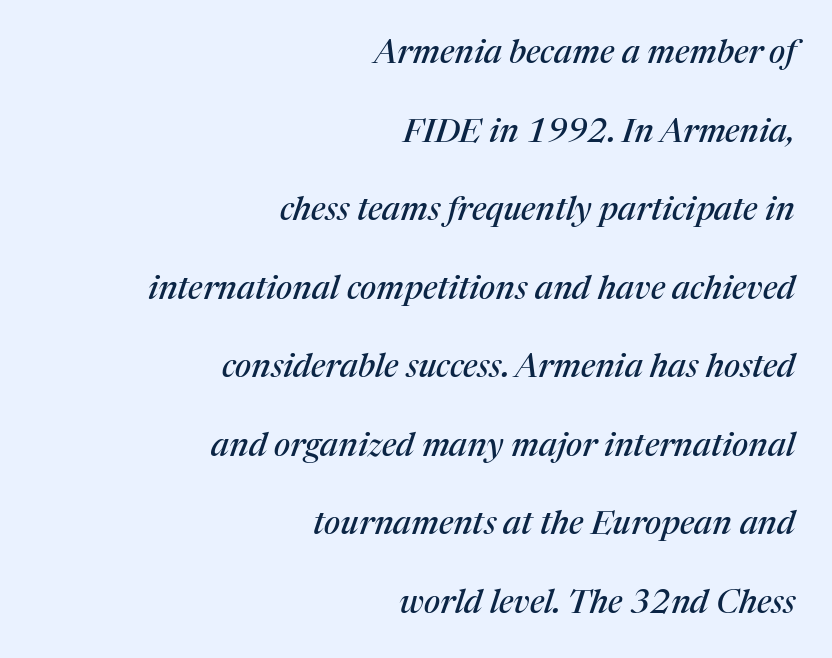
{"serif": "yes", "italic": "yes", "lean": "right", "slant_degrees": 17, "width": "normal", "stroke_contrast": "medium", "x_height": "medium", "monospaced": "no", "underline": "no", "align": "right", "line_spacing": "loose", "line_spacing_ratio": 2.38, "letter_spacing": "normal", "letter_spacing_em": 0.0, "glyph_px": 33}
